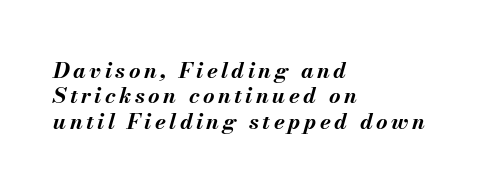
The image shows 22 px bold type, italic (leaning right); set left-aligned, tight line spacing (1.15x), not underlined.
